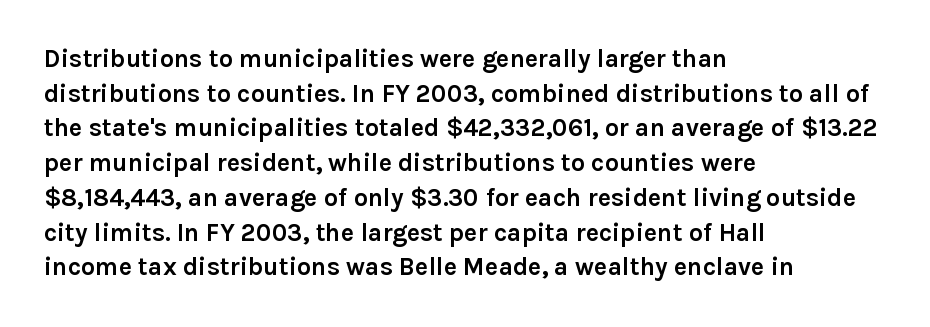
{"italic": "no", "bold": "yes", "underline": "no", "align": "left", "line_spacing": "normal", "line_spacing_ratio": 1.39, "letter_spacing": "normal", "letter_spacing_em": 0.0, "glyph_px": 25}
